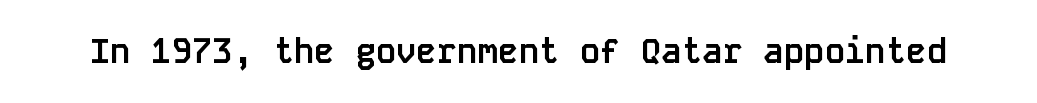
Students, note that the glyphs here touch the page at normal intervals. The words here are not underlined. The rendering uses typewriter-style spacing with identical character cells. When letters stand straight like this, we call the style roman or upright. Observe the absence of serifs on each vertical stroke in this sample. Notice how thick the strokes are: this is what a full bold looks like.
